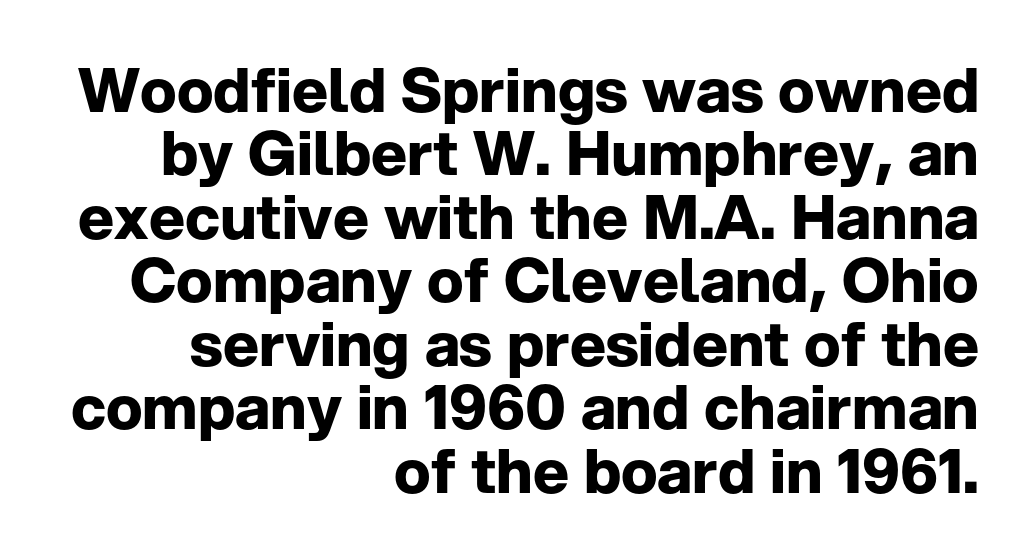
Is the type bold? Yes — the strokes are clearly thick and heavy. A sans-serif font was chosen for this passage. This sample has the flowing, uneven cadence of proportional lettering. Characters remain perfectly vertical along every line.
